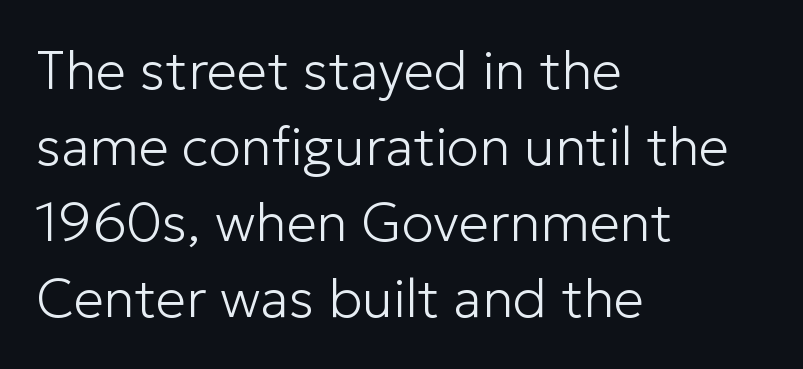
{"serif": "no", "italic": "no", "bold": "no", "weight": "light", "width": "normal", "stroke_contrast": "low", "x_height": "medium", "monospaced": "no", "underline": "no", "align": "left", "line_spacing": "normal", "line_spacing_ratio": 1.41, "letter_spacing": "normal", "letter_spacing_em": 0.0, "glyph_px": 54}
